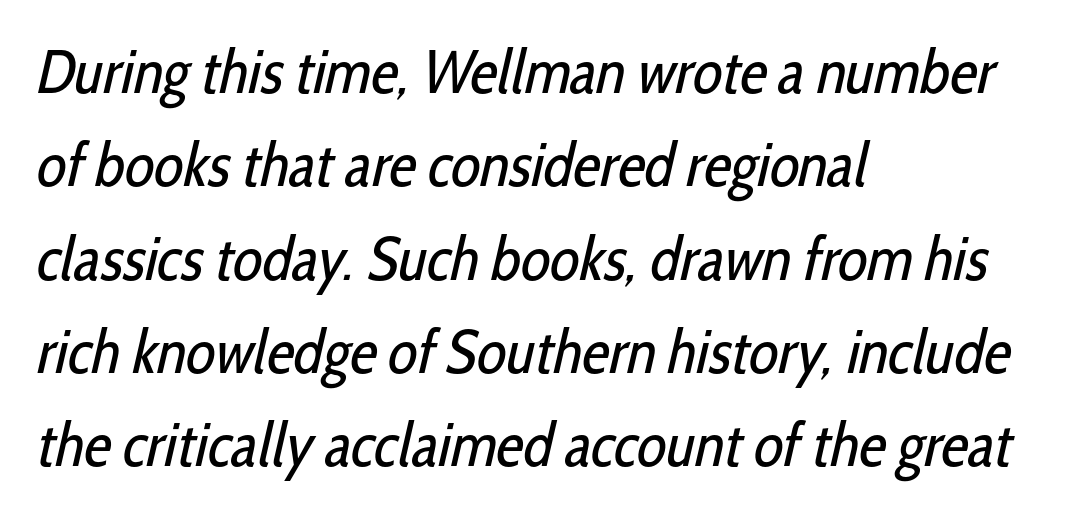
The image shows 61 px regular-weight, condensed sans-serif type; set left-aligned, normal line spacing (1.53x), normal letter spacing, not underlined; low stroke contrast and a medium x-height.
